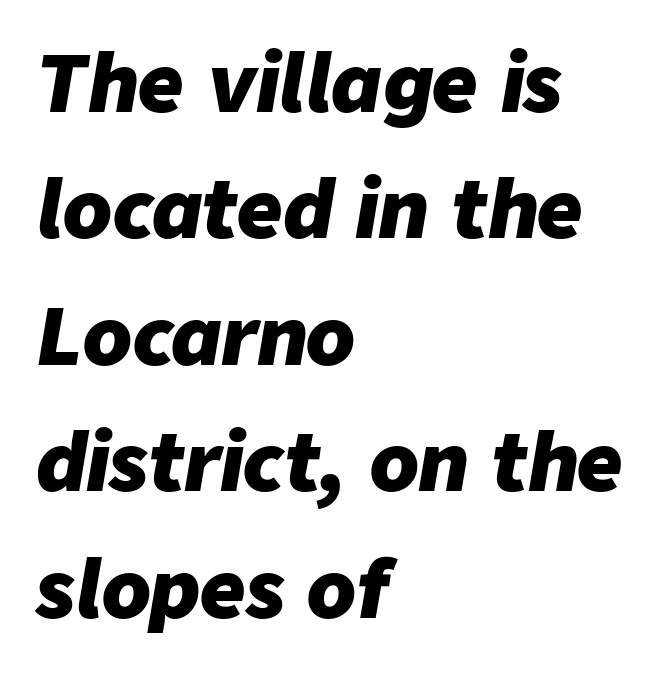
The image shows 79 px heavy type, italic (leaning right); set left-aligned, normal line spacing (1.6x), normal letter spacing, not underlined; low stroke contrast and a medium x-height.
